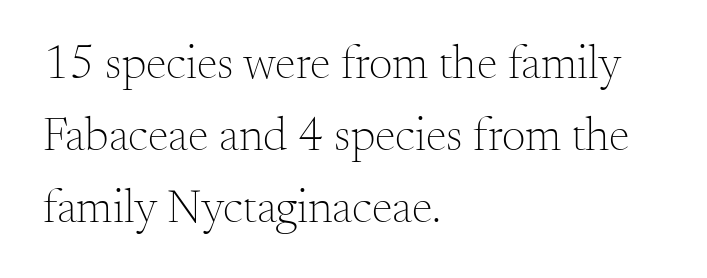
The image shows 47 px light serif type, upright; set left-aligned, normal line spacing (1.53x), normal letter spacing, not underlined; medium stroke contrast and a small x-height.
